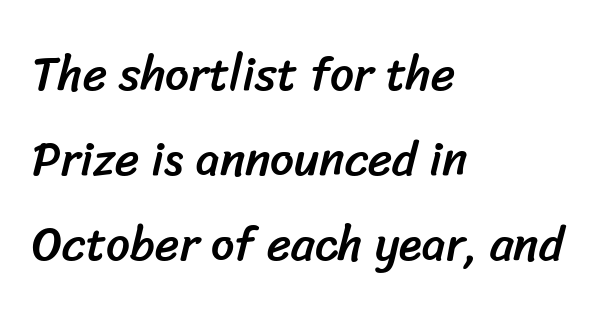
{"serif": "no", "width": "normal", "stroke_contrast": "low", "x_height": "medium", "monospaced": "no", "underline": "no", "align": "left", "line_spacing_ratio": 1.81, "letter_spacing": "normal", "letter_spacing_em": 0.0, "glyph_px": 47}
